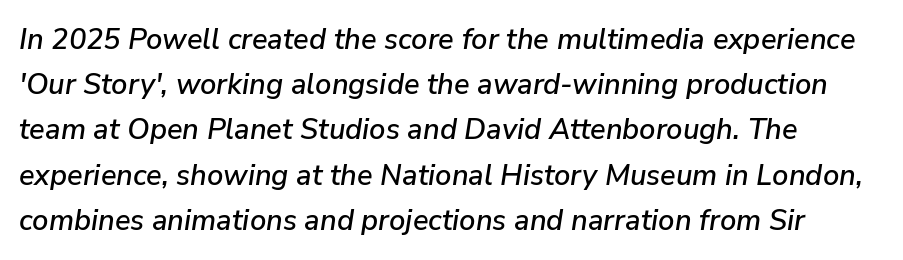
Each letter keeps its own natural width here, so spacing adapts to shape. A normal amount of white space separates one row of letters from the next. Honestly, the letter spacing is just normal — you wouldn't notice it. No word sits above an underline.
